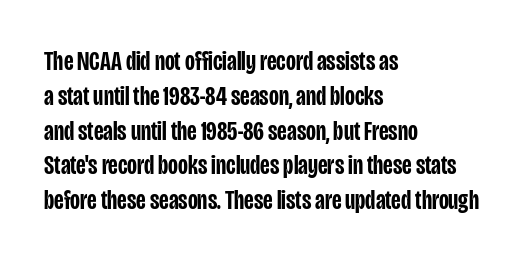
The image shows 27 px text type, upright; set left-aligned, normal line spacing (1.29x), normal letter spacing, not underlined.
